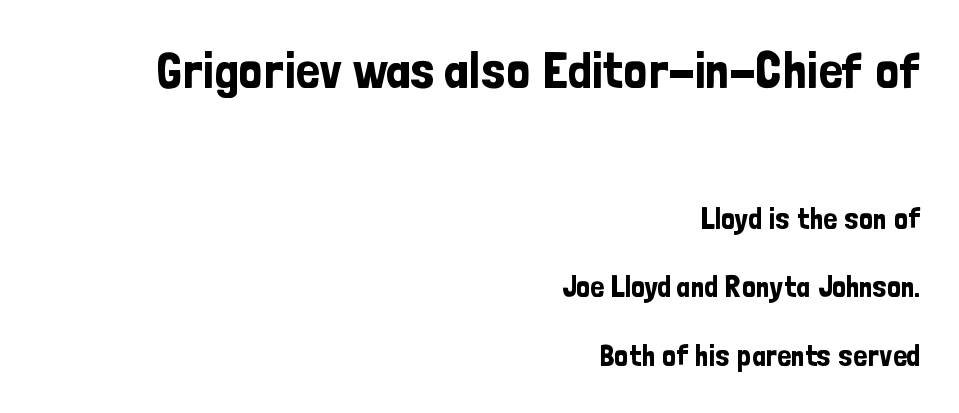
A typesetter would call this leading open, well beyond the default. This layout puts the oversized block above and the modest block below. Each line ends at the same right margin while the left side varies. Nobody touched the tracking dial on this one. The face used here is a sans, in the tradition of grotesques and geometrics. Descenders hang freely into open space.
